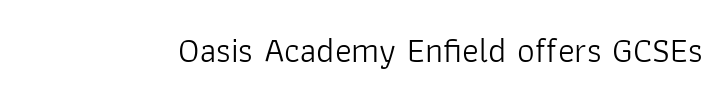
Q: Is the text bold? A: No.
Q: Is the text italic (slanted)? A: No, it is upright.
Q: Is the typeface a serif or a sans-serif typeface? A: Sans-serif.
Q: Is the text underlined? A: No.
Q: Is the spacing between letters normal or unusually wide? A: Normal.
Q: Width (condensed, normal, or wide)? A: Normal.
Q: Stroke contrast? A: Low.
Q: x-height? A: Medium.
Q: Monospaced? A: No.
